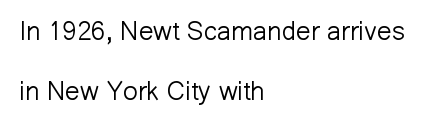
{"italic": "no", "bold": "no", "underline": "no", "align": "left", "line_spacing": "loose", "line_spacing_ratio": 2.29, "letter_spacing": "normal", "letter_spacing_em": 0.0, "glyph_px": 26}
